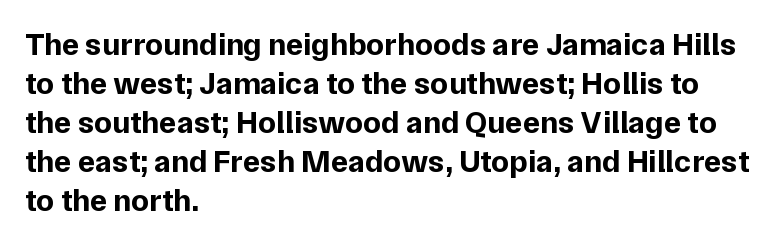
The image shows 32 px bold sans-serif type, upright; set left-aligned, line spacing 1.22x, normal letter spacing, not underlined; low stroke contrast and a medium x-height.
